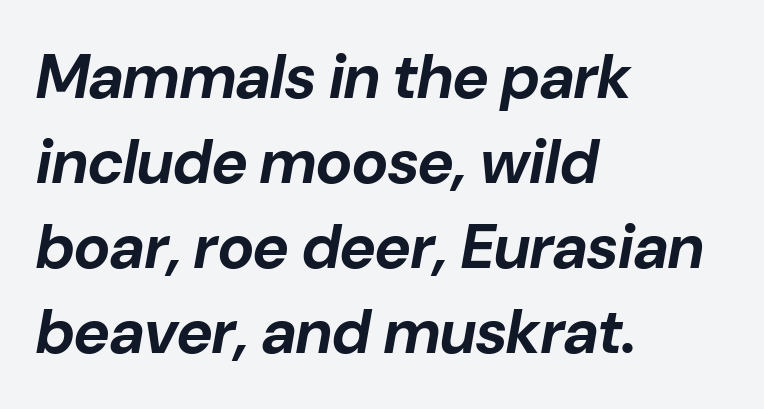
The image shows 62 px bold type, italic (leaning right); set left-aligned, normal line spacing (1.37x), normal letter spacing, not underlined; low stroke contrast and a medium x-height.
